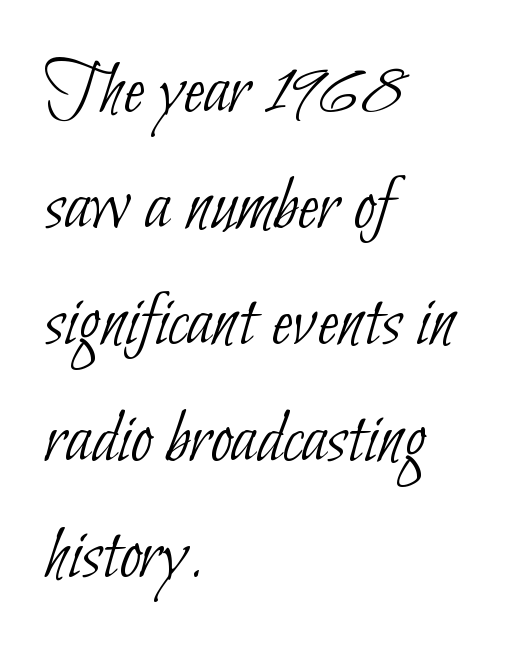
Q: Is the text bold? A: No.
Q: Is the typeface a serif or a sans-serif typeface? A: Sans-serif.
Q: Is the text underlined? A: No.
Q: How is the paragraph aligned? A: Left-aligned.
Q: Is the spacing between letters normal or unusually wide? A: Normal.
Q: Is the spacing between lines tight, normal or loose? A: Normal.
Q: Width (condensed, normal, or wide)? A: Condensed.
Q: Stroke contrast? A: Low.
Q: x-height? A: Small.
Q: Monospaced? A: No.
